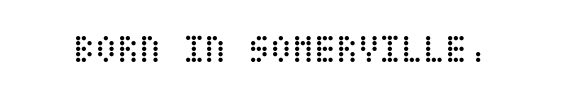
Unbolded letterforms with no extra heft. Notice how the stems are strictly vertical — no italics here. You could call the tracking neutral — neither tight nor loose. Decoration check: the copy has no underline.
